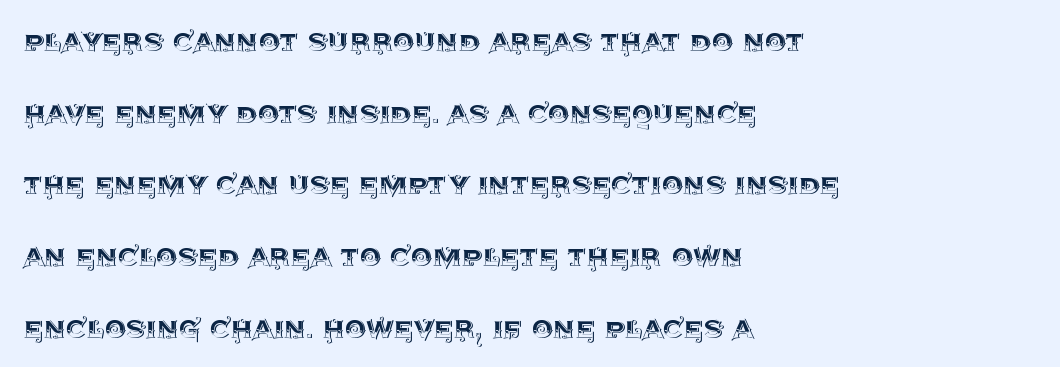
Successive baselines arrive slowly, with a big drop between each. These lines stack with their left ends in a neat column. Rule under the text: the space is simply empty. Ordinary non-slanted type is in use.
